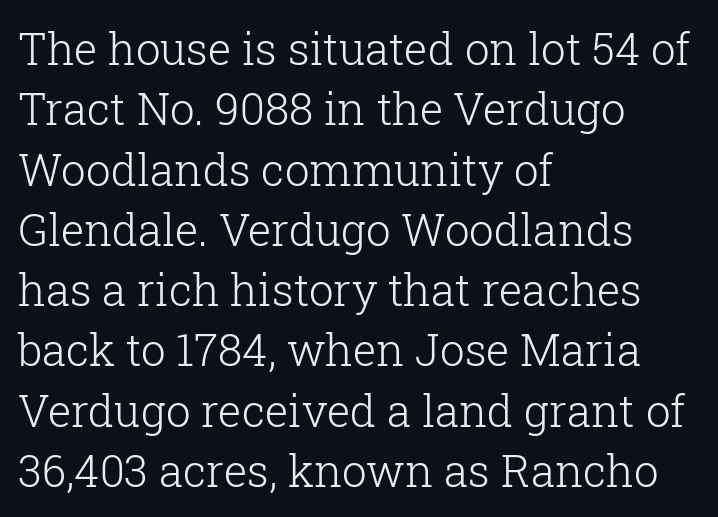
The image shows 44 px light serif type, upright; set left-aligned, normal line spacing (1.37x), normal letter spacing, not underlined; low stroke contrast and a medium x-height.
